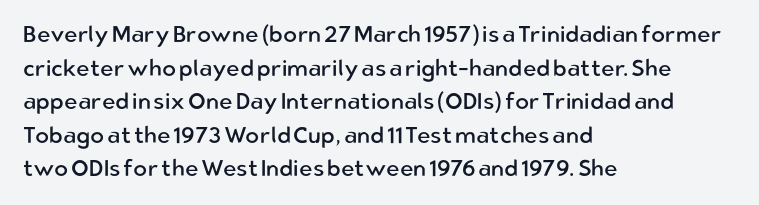
{"italic": "no", "bold": "no", "underline": "no", "align": "left", "line_spacing": "normal", "line_spacing_ratio": 1.46, "letter_spacing": "normal", "letter_spacing_em": 0.0, "glyph_px": 23}
